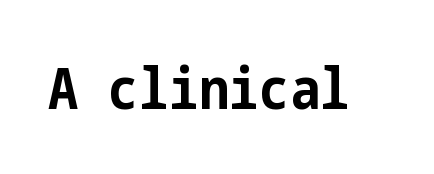
In terms of posture, this sample is upright. Nobody drew a line under any word here. The line texture is even and compact thanks to regular tracking. These words are printed bold, with thick strokes throughout. In terms of letterform style, serifs are entirely absent.
